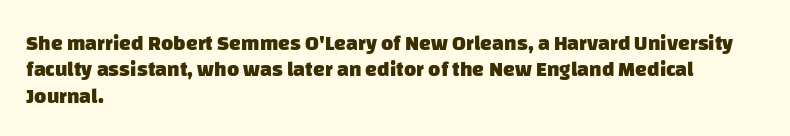
Q: Is the text bold? A: Yes.
Q: Is the text underlined? A: No.
Q: How is the paragraph aligned? A: Left-aligned.
Q: Is the spacing between letters normal or unusually wide? A: Normal.
Q: Is the spacing between lines tight, normal or loose? A: Normal.
